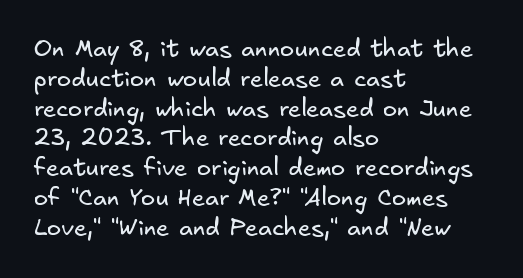
Q: Is the text bold? A: No.
Q: Is the text underlined? A: No.
Q: How is the paragraph aligned? A: Left-aligned.
Q: Is the spacing between letters normal or unusually wide? A: Normal.
